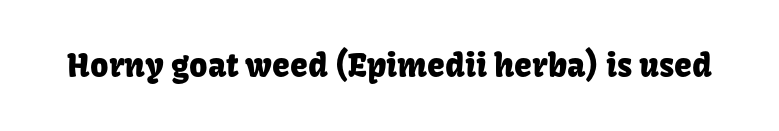
Rendered with straight, roman letterforms. You could not count columns in this text — the font is proportionally spaced. Rule under the text: the space is simply empty. The letters carry no serifs — their stems end cleanly without finishing strokes. This sample uses plain, unmodified letter spacing.
